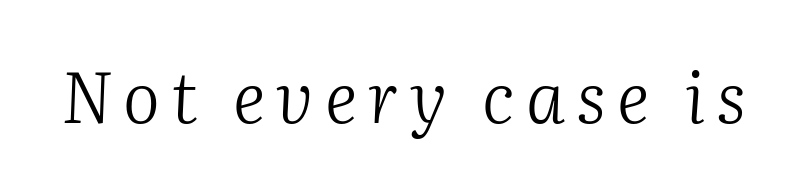
Q: Is the text bold? A: No.
Q: Is the text italic (slanted)? A: Yes, it leans right by about 2 degrees.
Q: Is the typeface a serif or a sans-serif typeface? A: Serif.
Q: Is the text underlined? A: No.
Q: Width (condensed, normal, or wide)? A: Normal.
Q: Stroke contrast? A: Medium.
Q: x-height? A: Medium.
Q: Monospaced? A: No.
